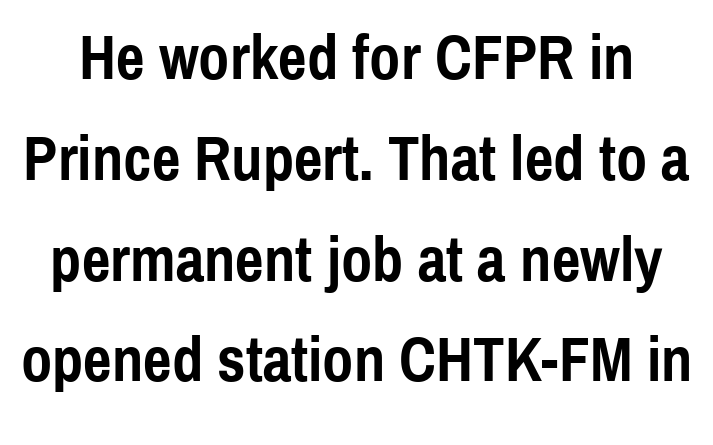
The image shows 63 px semibold, condensed sans-serif type, upright; set normal line spacing (1.6x), normal letter spacing, not underlined; a medium x-height.
